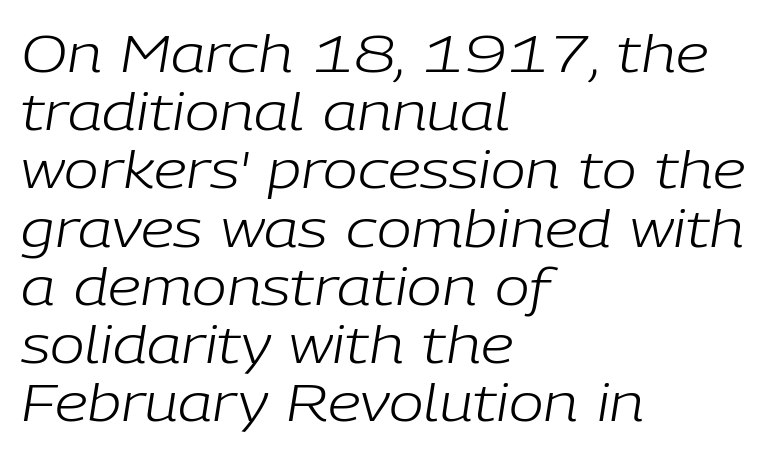
{"italic": "yes", "lean": "right", "slant_degrees": 9, "bold": "no", "weight": "light", "width": "normal", "stroke_contrast": "low", "x_height": "medium", "monospaced": "no", "underline": "no", "align": "left", "line_spacing": "tight", "line_spacing_ratio": 1.12, "letter_spacing": "normal", "letter_spacing_em": 0.0, "glyph_px": 52}
